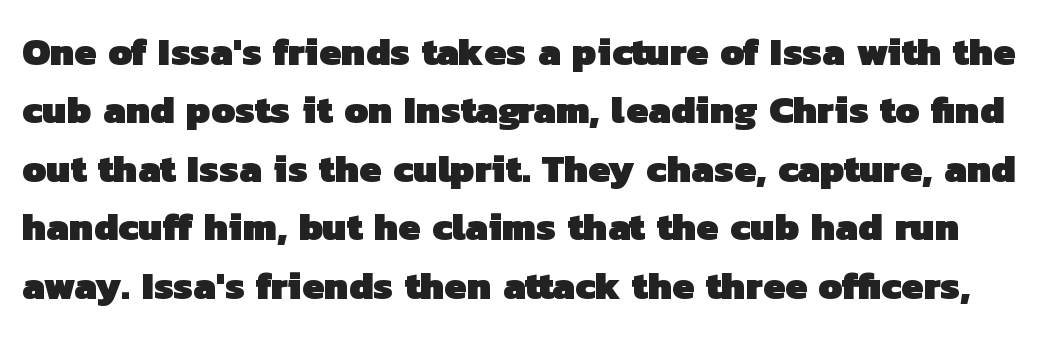
Q: Is the text bold? A: Yes.
Q: Is the typeface a serif or a sans-serif typeface? A: Sans-serif.
Q: Is the text underlined? A: No.
Q: Is the spacing between letters normal or unusually wide? A: Normal.
Q: Is the spacing between lines tight, normal or loose? A: Normal.
Q: Width (condensed, normal, or wide)? A: Normal.
Q: Stroke contrast? A: Low.
Q: x-height? A: Medium.
Q: Monospaced? A: No.
